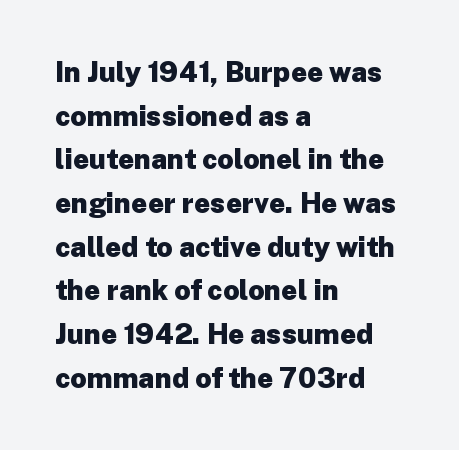
The image shows 28 px heavy sans-serif type, upright; set left-aligned, normal line spacing (1.56x), normal letter spacing, not underlined; low stroke contrast and a medium x-height.
